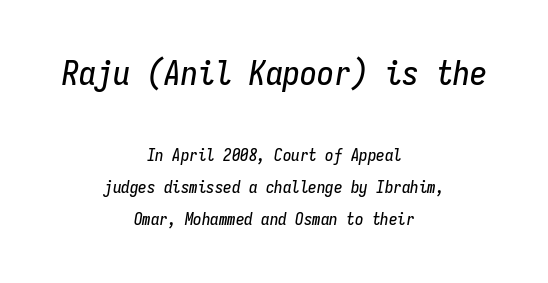
{"italic": "yes", "lean": "right", "slant_degrees": 9, "width": "condensed", "stroke_contrast": "low", "x_height": "medium", "monospaced": "yes", "underline": "no", "align": "center", "line_spacing": "loose", "line_spacing_ratio": 1.9, "letter_spacing": "normal", "letter_spacing_em": 0.0, "larger_block": "first", "size_ratio": 2.0, "glyph_px": 34}
